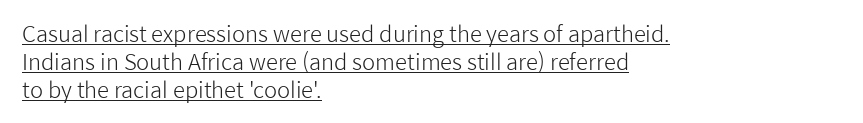
Leading: standard. This sample is left-justified, so line endings fall wherever the words run out. In terms of letterspacing, this is plain default setting. Somebody hit Ctrl+U on this one — the words are underlined. Italic? Not at all — the glyphs are vertical. Heft: none added — not bold.
